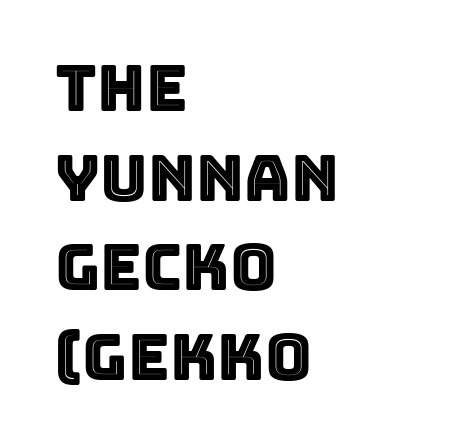
The image shows 64 px text type, upright; set left-aligned, normal line spacing (1.4x), normal letter spacing, not underlined; a large x-height.
